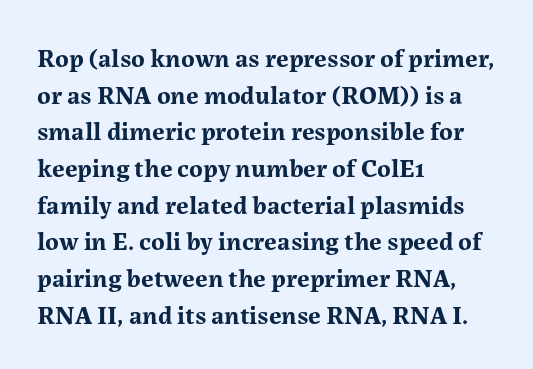
Caption: multi-line text, flush left, ragged right. Look at the tracking — it's just the regular setting, nothing added. Upright lettering throughout. The passage shown is emphatically bold. The passage shown is not underscored anywhere.
